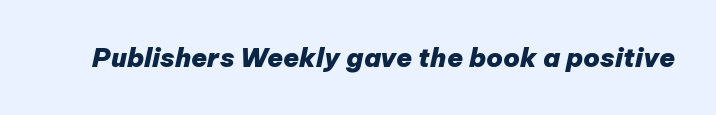
{"italic": "yes", "lean": "right", "slant_degrees": 12, "bold": "yes", "underline": "no", "letter_spacing": "normal", "letter_spacing_em": 0.0, "glyph_px": 26}
